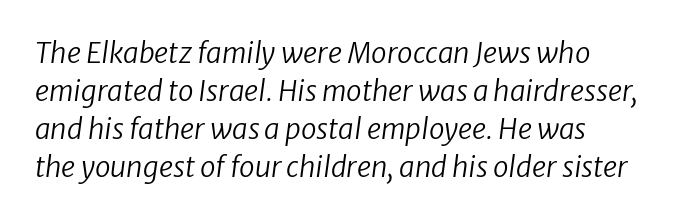
{"italic": "yes", "lean": "right", "slant_degrees": 8, "bold": "no", "weight": "regular", "width": "normal", "stroke_contrast": "low", "x_height": "medium", "monospaced": "no", "underline": "no", "align": "left", "line_spacing": "normal", "line_spacing_ratio": 1.36, "letter_spacing": "normal", "letter_spacing_em": 0.0, "glyph_px": 28}
